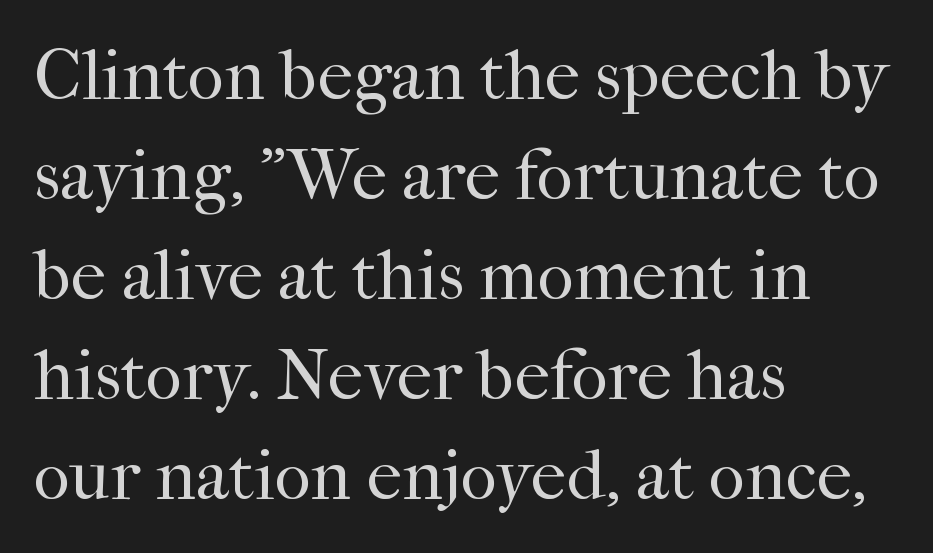
The image shows 71 px regular-weight serif type, upright; set left-aligned, normal line spacing (1.41x), normal letter spacing, not underlined; high stroke contrast and a medium x-height.
